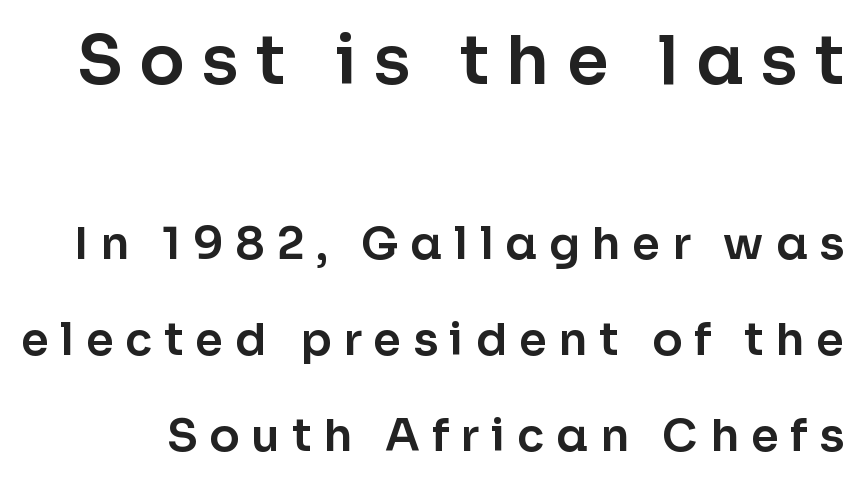
{"serif": "no", "italic": "no", "width": "normal", "stroke_contrast": "low", "x_height": "medium", "monospaced": "no", "underline": "no", "line_spacing": "loose", "line_spacing_ratio": 2.13, "letter_spacing": "wide", "letter_spacing_em": 0.26, "larger_block": "first", "size_ratio": 1.49, "glyph_px": 67}
